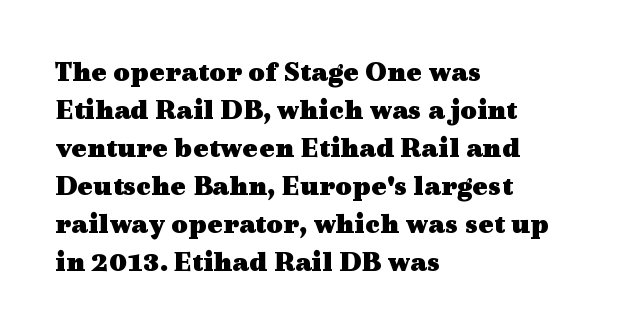
{"serif": "yes", "italic": "no", "bold": "yes", "weight": "heavy", "width": "wide", "x_height": "medium", "monospaced": "no", "underline": "no", "align": "left", "line_spacing": "normal", "line_spacing_ratio": 1.31, "letter_spacing": "normal", "letter_spacing_em": 0.0, "glyph_px": 29}
